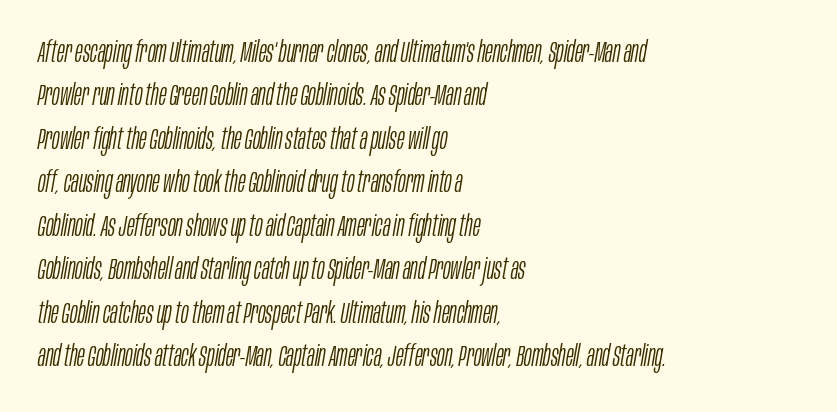
The image shows 29 px light, condensed type, italic (leaning right); set left-aligned, normal line spacing (1.5x), normal letter spacing, not underlined; low stroke contrast and a large x-height.
